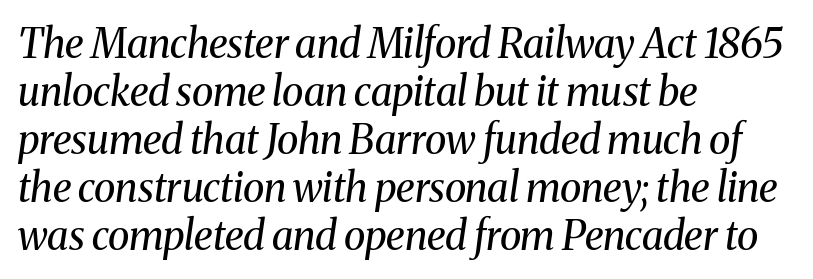
Q: Is the text bold? A: No.
Q: Is the text italic (slanted)? A: Yes, it leans right by about 8 degrees.
Q: Is the typeface a serif or a sans-serif typeface? A: Serif.
Q: Is the text underlined? A: No.
Q: How is the paragraph aligned? A: Left-aligned.
Q: Is the spacing between letters normal or unusually wide? A: Normal.
Q: Width (condensed, normal, or wide)? A: Normal.
Q: Stroke contrast? A: Medium.
Q: x-height? A: Medium.
Q: Monospaced? A: No.
